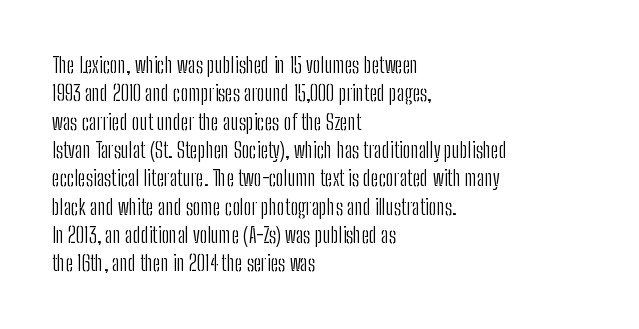
Q: Is the text bold? A: No.
Q: Is the text italic (slanted)? A: No, it is upright.
Q: Is the text underlined? A: No.
Q: How is the paragraph aligned? A: Left-aligned.
Q: Is the spacing between letters normal or unusually wide? A: Normal.
Q: Is the spacing between lines tight, normal or loose? A: Normal.
